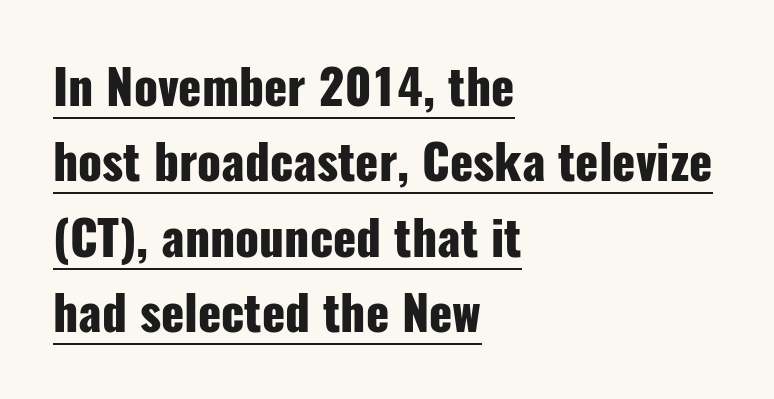
The image shows 48 px heavy, condensed sans-serif type, upright; set left-aligned, normal line spacing (1.57x), normal letter spacing, underlined; low stroke contrast and a medium x-height.
